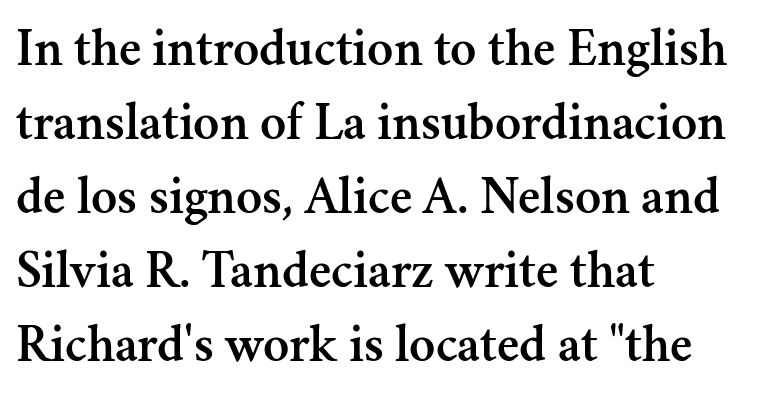
The image shows 54 px serif type, upright; set left-aligned, normal line spacing (1.37x), normal letter spacing, not underlined; medium stroke contrast and a small x-height.
